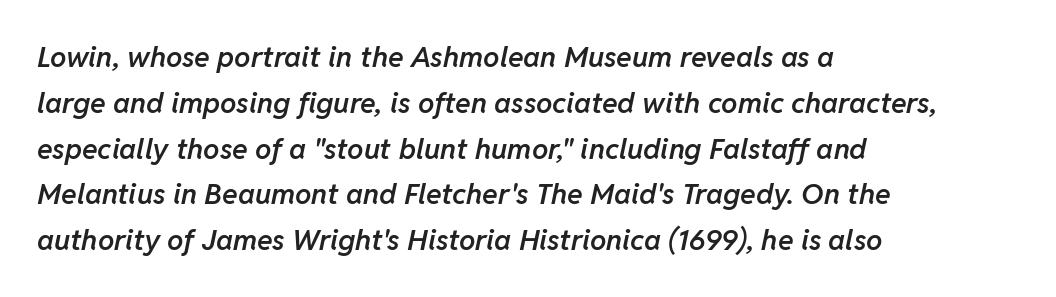
The image shows 29 px semibold type, italic (leaning right); set left-aligned, normal line spacing (1.58x), normal letter spacing, not underlined; low stroke contrast and a medium x-height.
